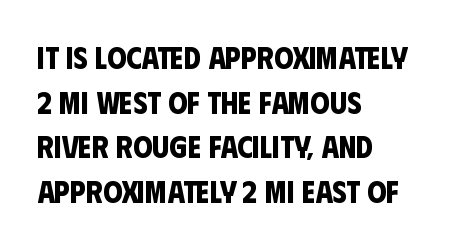
Only glyphs here, with clear space below each row. Honestly, the letter spacing is just normal — you wouldn't notice it. Proportional: the letters do not fall into vertical columns. Strokes here are thick enough to call this a true bold. The paragraph shown leans on its left margin. Summary of vertical rhythm: regular, with standard interline spacing.
